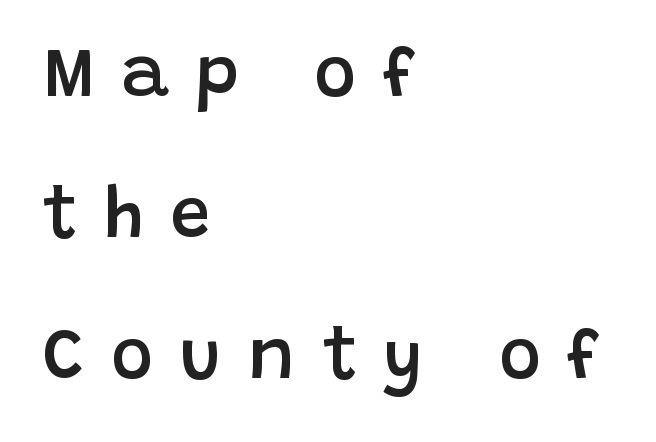
The image shows 72 px semibold sans-serif type, upright; set left-aligned, loose line spacing (1.96x), unusually wide letter spacing (+0.37 em), not underlined; low stroke contrast and a large x-height.
